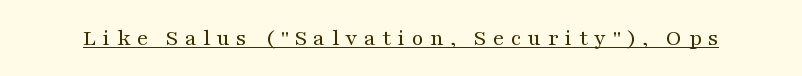
The image shows 24 px text type, upright; set unusually wide letter spacing (+0.27 em), underlined.
